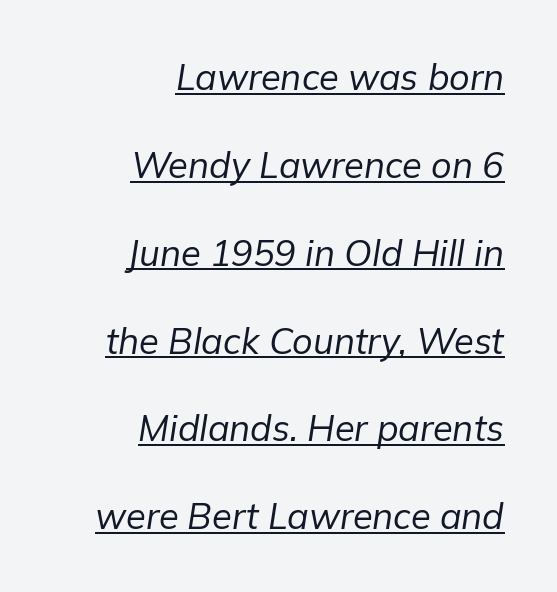
The image shows 36 px regular-weight type, italic (leaning right); set right-aligned, loose line spacing (2.44x), normal letter spacing, underlined; low stroke contrast and a medium x-height.
